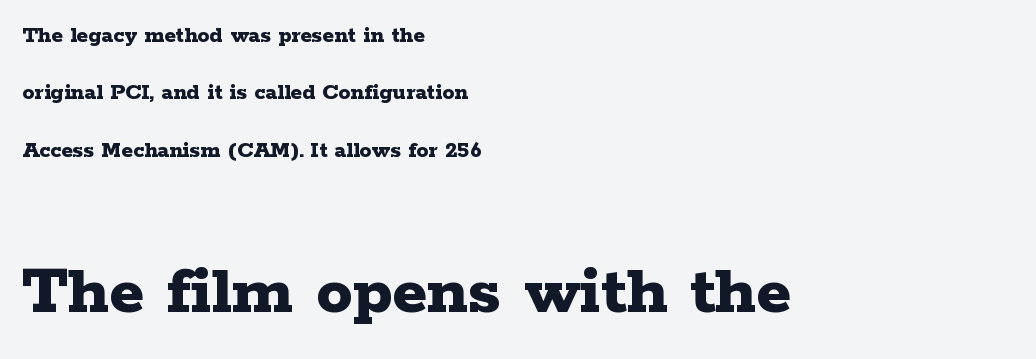
{"serif": "yes", "italic": "no", "bold": "yes", "weight": "bold", "width": "wide", "stroke_contrast": "low", "x_height": "medium", "monospaced": "no", "underline": "no", "align": "left", "line_spacing": "loose", "line_spacing_ratio": 2.39, "letter_spacing": "normal", "letter_spacing_em": 0.0, "larger_block": "second", "size_ratio": 3.04, "glyph_px": 73}
